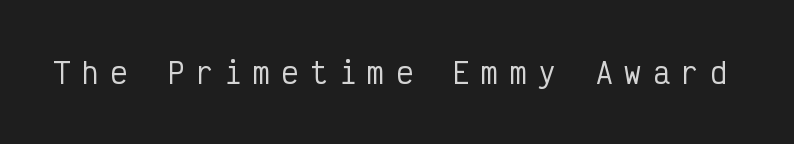
Q: Is the text italic (slanted)? A: No, it is upright.
Q: Is the typeface a serif or a sans-serif typeface? A: Sans-serif.
Q: Is the text underlined? A: No.
Q: Is the spacing between letters normal or unusually wide? A: Unusually wide.
Q: Width (condensed, normal, or wide)? A: Condensed.
Q: Stroke contrast? A: Low.
Q: x-height? A: Medium.
Q: Monospaced? A: Yes.
